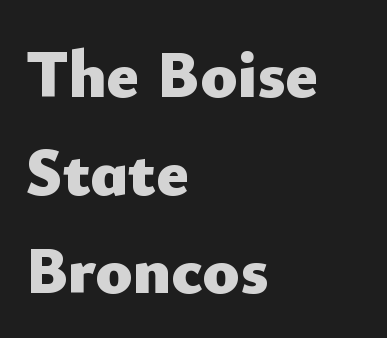
In CSS terms this would be text-align: left. Nothing unusual about the tracking: characters are spaced as the font intends. If you drew a line through each stem, it would be perfectly vertical. The zone under the glyphs is completely vacant.
